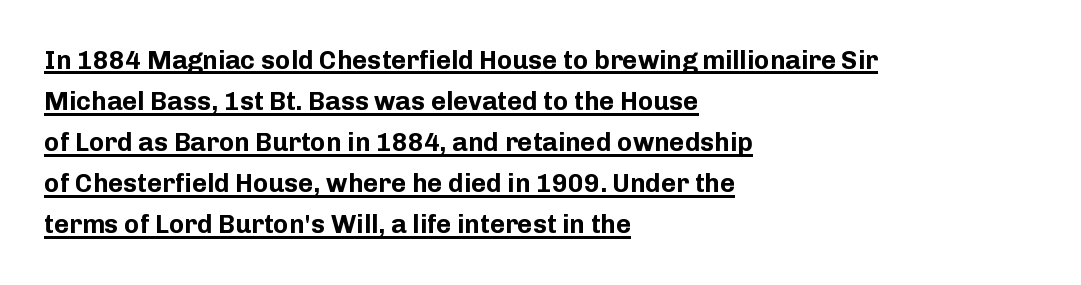
Q: Is the text bold? A: Yes.
Q: Is the text italic (slanted)? A: No, it is upright.
Q: Is the text underlined? A: Yes.
Q: How is the paragraph aligned? A: Left-aligned.
Q: Is the spacing between letters normal or unusually wide? A: Normal.
Q: Is the spacing between lines tight, normal or loose? A: Normal.
